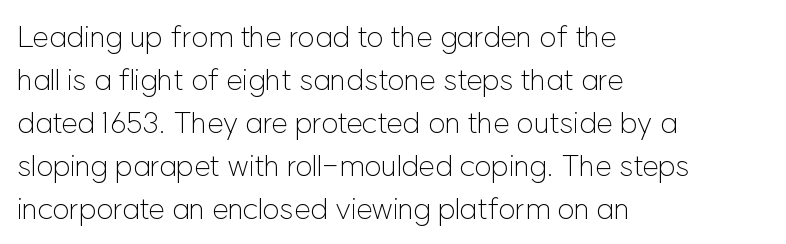
Each letter's strokes conclude bluntly, with no projecting serifs. The rendering uses a moderate line-height, typical for paragraphs. Looks like regular typesetting: each glyph gets only the width it needs. A bare baseline throughout the passage.
